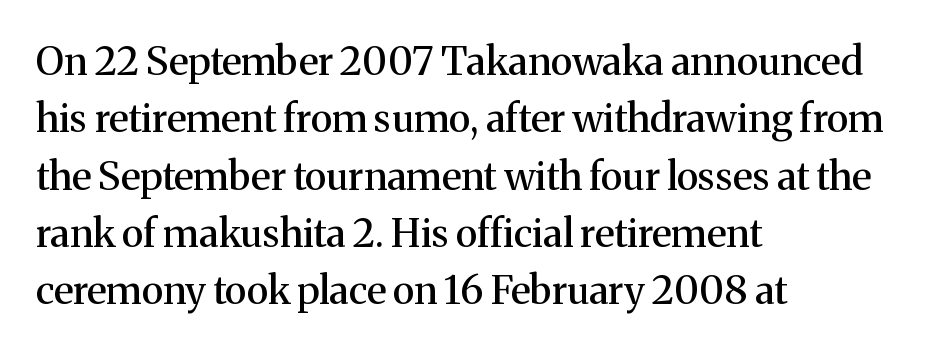
The image shows 39 px serif type, upright; set left-aligned, normal line spacing (1.47x), normal letter spacing, not underlined; medium stroke contrast and a medium x-height.
